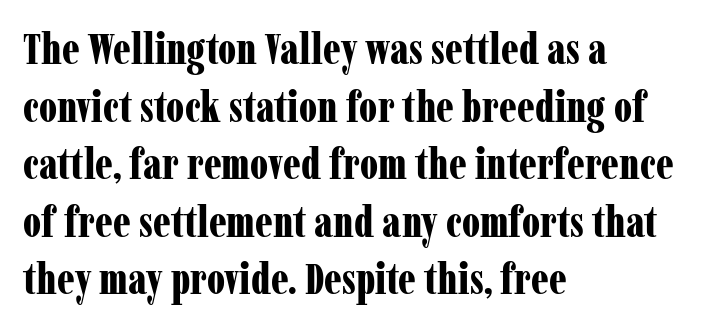
Q: Is the text bold? A: Yes.
Q: Is the text italic (slanted)? A: No, it is upright.
Q: Is the typeface a serif or a sans-serif typeface? A: Serif.
Q: Is the text underlined? A: No.
Q: How is the paragraph aligned? A: Left-aligned.
Q: Is the spacing between letters normal or unusually wide? A: Normal.
Q: Is the spacing between lines tight, normal or loose? A: Normal.
Q: Width (condensed, normal, or wide)? A: Condensed.
Q: Stroke contrast? A: Low.
Q: x-height? A: Medium.
Q: Monospaced? A: No.
